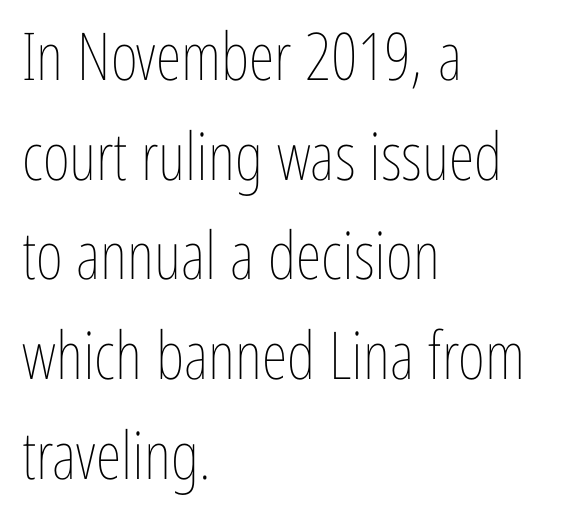
{"italic": "no", "bold": "no", "weight": "thin", "width": "condensed", "stroke_contrast": "low", "x_height": "medium", "monospaced": "no", "underline": "no", "align": "left", "line_spacing": "normal", "line_spacing_ratio": 1.51, "letter_spacing": "normal", "letter_spacing_em": 0.0, "glyph_px": 66}
